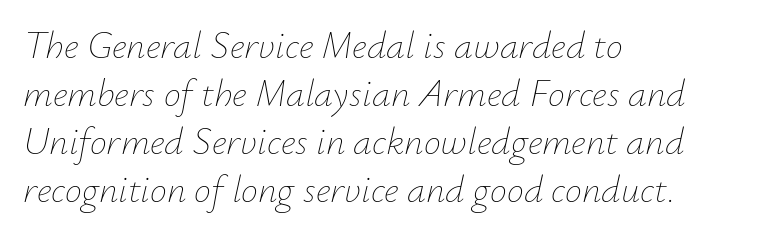
{"italic": "yes", "lean": "right", "slant_degrees": 12, "bold": "no", "weight": "thin", "width": "normal", "stroke_contrast": "low", "x_height": "small", "monospaced": "no", "underline": "no", "align": "left", "line_spacing": "normal", "line_spacing_ratio": 1.26, "letter_spacing": "normal", "letter_spacing_em": 0.0, "glyph_px": 38}
